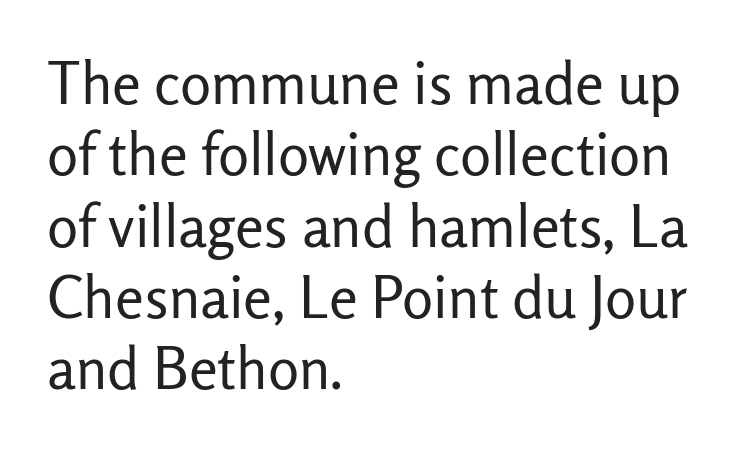
The space beneath each line is pristine and unruled. This is sans-serif lettering, the kind often seen on screens and signage. Designer's note — italics off, roman on. The letterforms sit at book weight or below. The type is set solid horizontally, with unmodified tracking.
